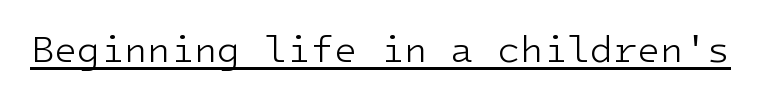
Q: Is the text bold? A: No.
Q: Is the text italic (slanted)? A: No, it is upright.
Q: Is the typeface a serif or a sans-serif typeface? A: Sans-serif.
Q: Is the text underlined? A: Yes.
Q: Is the spacing between letters normal or unusually wide? A: Normal.
Q: Width (condensed, normal, or wide)? A: Normal.
Q: Stroke contrast? A: Low.
Q: x-height? A: Medium.
